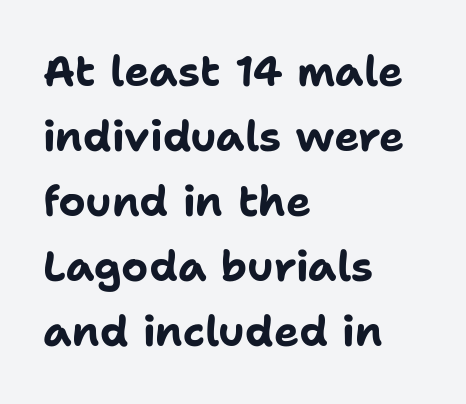
The face used here is proportionally spaced, like ordinary book or web type. In terms of weight, the rendering is a true, heavy bold. This is roman type, the default non-slanted kind. If you measured baseline to baseline, you'd find a middling distance.
